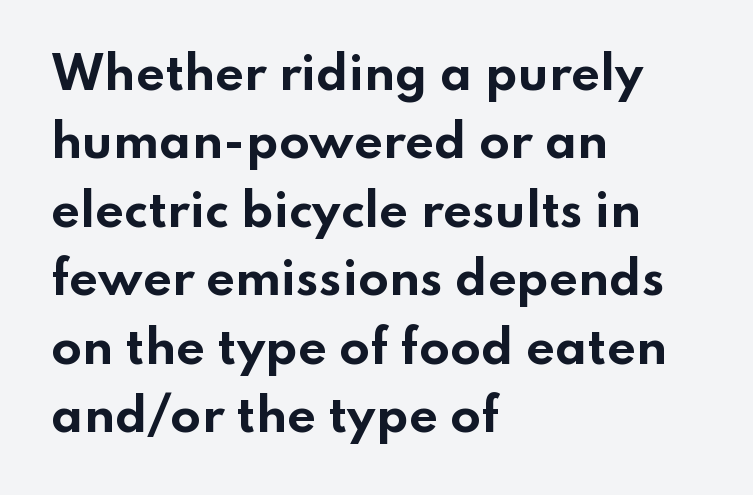
The image shows 45 px bold, wide sans-serif type, upright; set left-aligned, normal line spacing (1.52x), normal letter spacing, not underlined; low stroke contrast and a small x-height.
